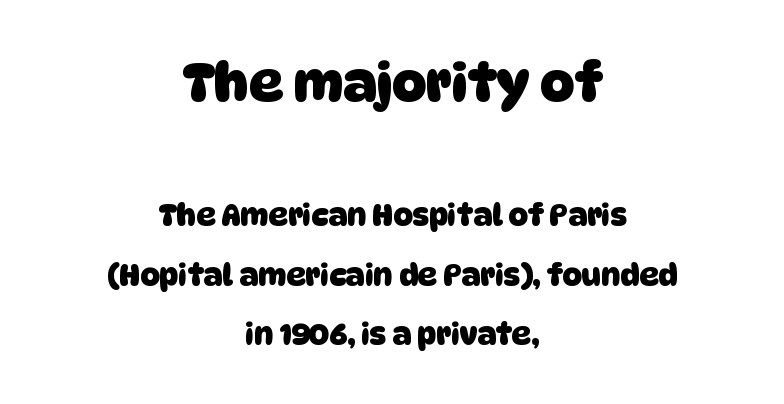
The image shows 53 px heavy sans-serif type; set centered, loose line spacing (1.98x), normal letter spacing, not underlined; the first (top) block is 1.77x larger; low stroke contrast and a large x-height.
